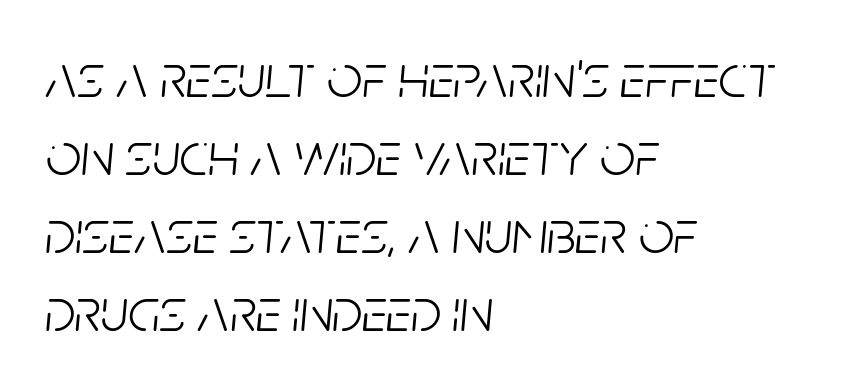
The image shows 62 px light, condensed type, italic (leaning right); set left-aligned, normal line spacing (1.26x), normal letter spacing, not underlined; low stroke contrast and a large x-height.
